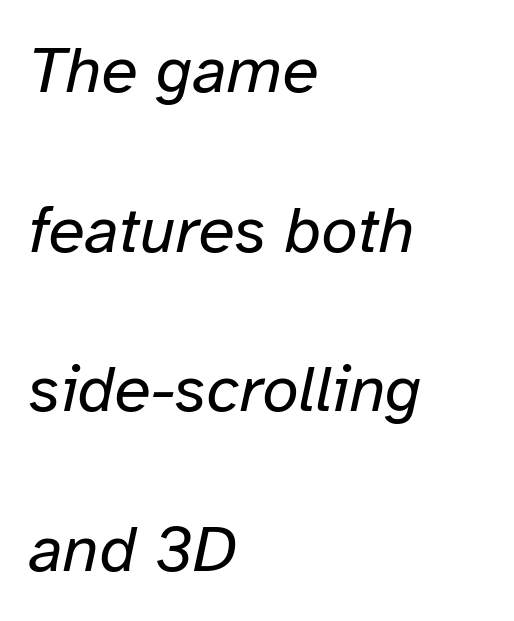
{"italic": "yes", "lean": "right", "slant_degrees": 12, "bold": "no", "weight": "regular", "width": "normal", "stroke_contrast": "low", "x_height": "medium", "monospaced": "no", "underline": "no", "align": "left", "line_spacing": "loose", "line_spacing_ratio": 2.42, "letter_spacing": "normal", "letter_spacing_em": 0.0, "glyph_px": 66}
